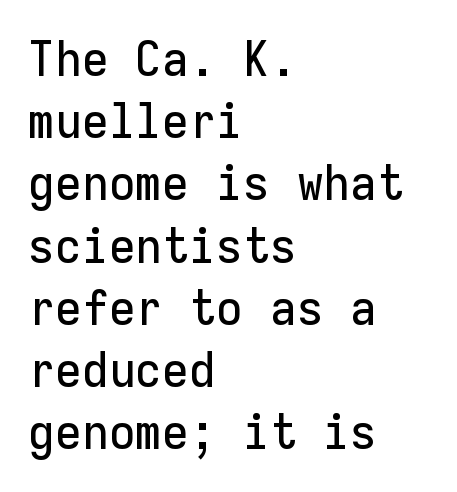
Do the characters align in a grid? Yes, the font is monospaced. The font's upright variant was chosen for this text. Each word holds together tightly as a unit, with standard inter-letter gaps. These lines are set flush left with a ragged right edge. The text was rendered using a sans face with plain stroke endings. Leading: standard.
